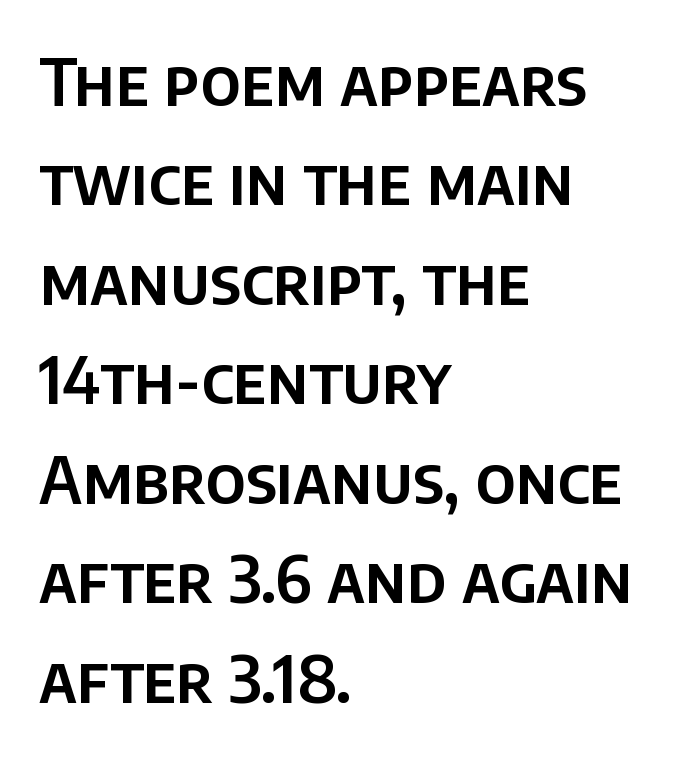
The image shows 65 px sans-serif type, upright; set left-aligned, normal line spacing (1.53x), normal letter spacing, not underlined; low stroke contrast and a large x-height.
